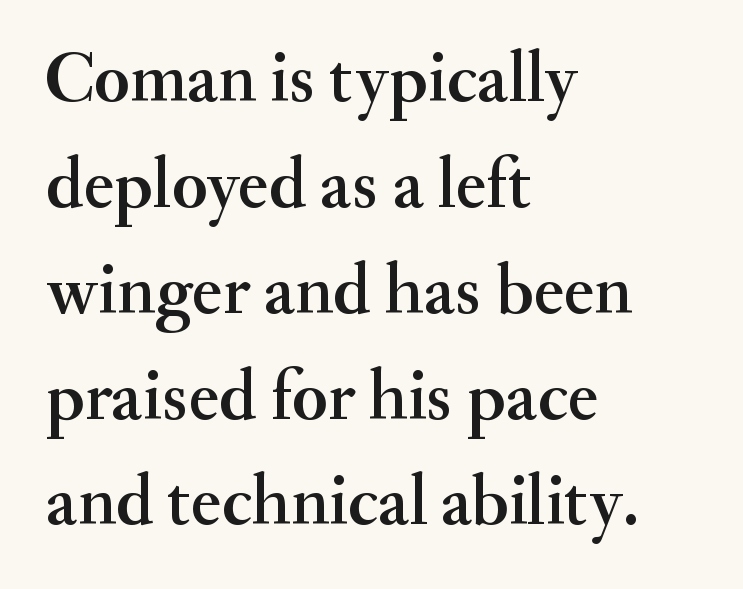
Q: Is the text italic (slanted)? A: No, it is upright.
Q: Is the typeface a serif or a sans-serif typeface? A: Serif.
Q: Is the text underlined? A: No.
Q: How is the paragraph aligned? A: Left-aligned.
Q: Is the spacing between letters normal or unusually wide? A: Normal.
Q: Is the spacing between lines tight, normal or loose? A: Normal.
Q: Width (condensed, normal, or wide)? A: Normal.
Q: Stroke contrast? A: Medium.
Q: x-height? A: Small.
Q: Monospaced? A: No.
